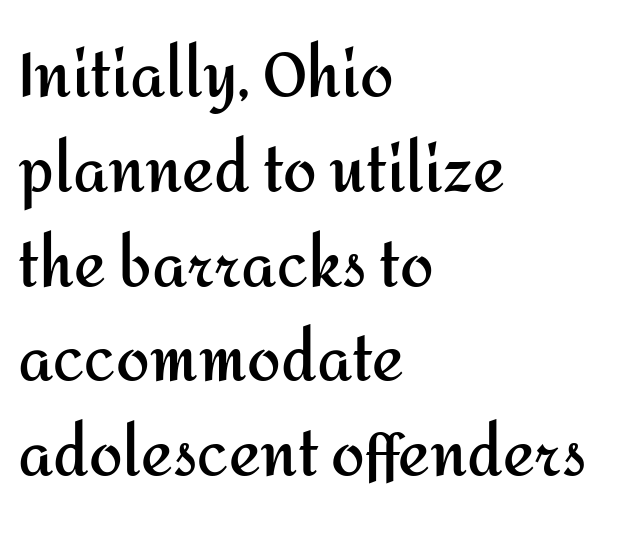
Q: Is the text bold? A: Yes.
Q: Is the text italic (slanted)? A: No, it is upright.
Q: Is the typeface a serif or a sans-serif typeface? A: Sans-serif.
Q: Is the text underlined? A: No.
Q: How is the paragraph aligned? A: Left-aligned.
Q: Is the spacing between letters normal or unusually wide? A: Normal.
Q: Is the spacing between lines tight, normal or loose? A: Normal.
Q: Width (condensed, normal, or wide)? A: Normal.
Q: Stroke contrast? A: Medium.
Q: x-height? A: Medium.
Q: Monospaced? A: No.
